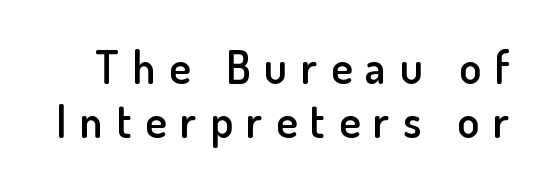
The image shows 45 px semibold sans-serif type, upright; set line spacing 1.19x, unusually wide letter spacing (+0.3 em), not underlined; low stroke contrast and a small x-height.
